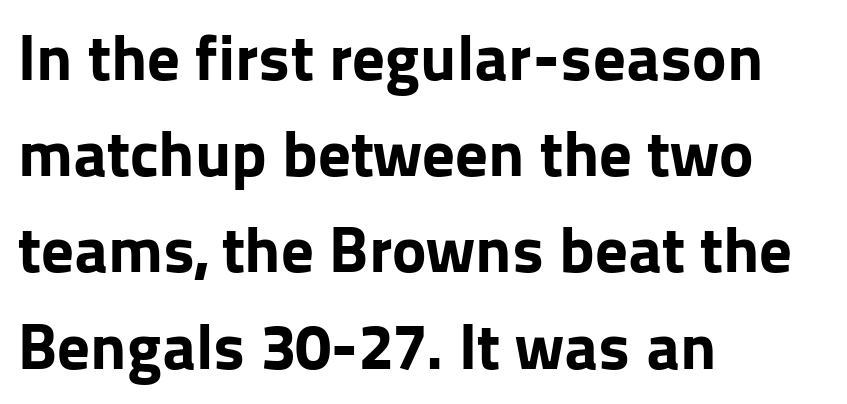
The image shows 65 px bold sans-serif type, upright; set left-aligned, normal line spacing (1.48x), normal letter spacing, not underlined; low stroke contrast and a medium x-height.
